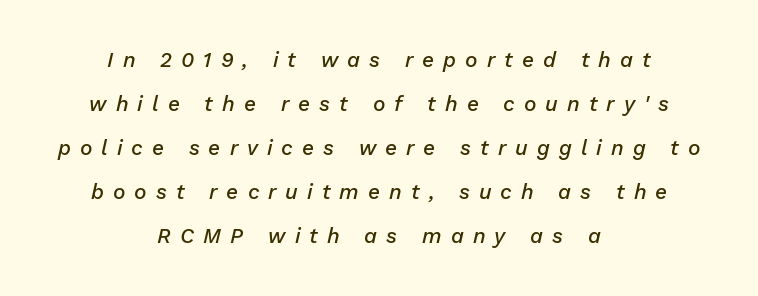
The line-height multiplier appears high, well above default. Typeset on center — no edge is straight. An italicized treatment has been applied to the whole sample. Short note: letters widely spaced.
